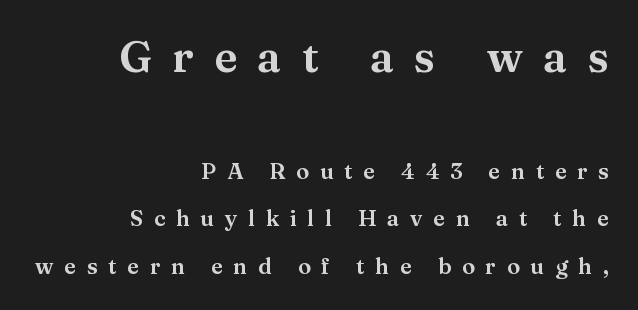
{"serif": "yes", "italic": "no", "width": "wide", "stroke_contrast": "medium", "x_height": "medium", "monospaced": "no", "underline": "no", "align": "right", "line_spacing": "loose", "line_spacing_ratio": 2.17, "letter_spacing": "wide", "letter_spacing_em": 0.48, "larger_block": "first", "size_ratio": 1.95, "glyph_px": 43}
